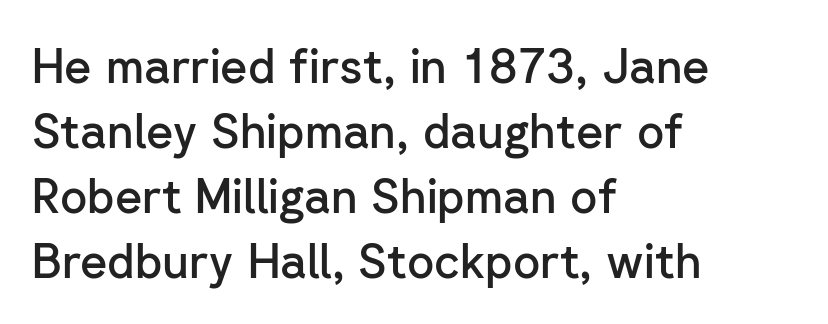
The image shows 47 px semibold sans-serif type, upright; set left-aligned, normal line spacing (1.38x), normal letter spacing, not underlined; low stroke contrast and a medium x-height.
